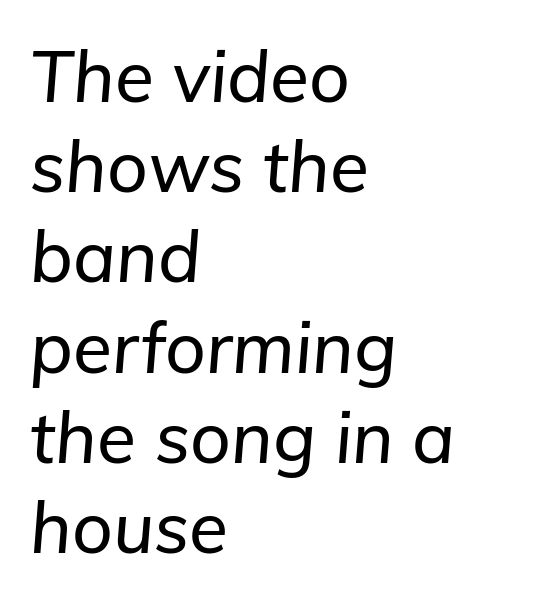
Q: Is the text italic (slanted)? A: Yes, it leans right by about 5 degrees.
Q: Is the text underlined? A: No.
Q: How is the paragraph aligned? A: Left-aligned.
Q: Is the spacing between letters normal or unusually wide? A: Normal.
Q: Is the spacing between lines tight, normal or loose? A: Normal.
Q: Width (condensed, normal, or wide)? A: Normal.
Q: Stroke contrast? A: Low.
Q: x-height? A: Medium.
Q: Monospaced? A: No.
